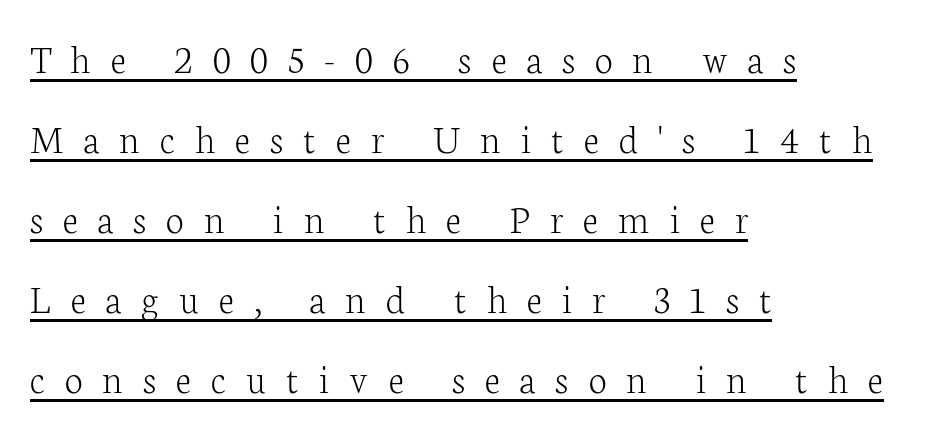
These lines stack with their left ends in a neat column. Loosely led — the rows are spread out. The face used here appears with an underline applied. The letterforms sit at book weight or below. The letters advance in unequal steps, a hallmark of proportional type.
